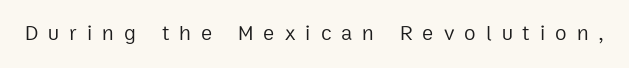
{"italic": "no", "bold": "no", "underline": "no", "letter_spacing": "wide", "letter_spacing_em": 0.48, "glyph_px": 21}
